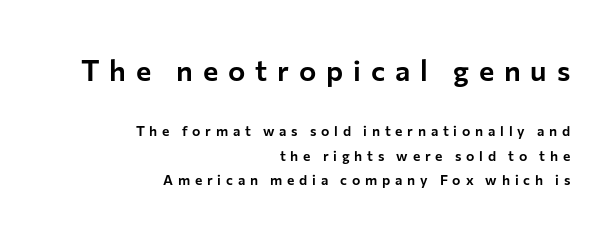
Q: Is the text italic (slanted)? A: No, it is upright.
Q: Is the typeface a serif or a sans-serif typeface? A: Sans-serif.
Q: Is the text underlined? A: No.
Q: How is the paragraph aligned? A: Right-aligned.
Q: Is the spacing between letters normal or unusually wide? A: Unusually wide.
Q: Which block of text is set in a larger size, the first (top) or the second (bottom)? A: The first (top) one.
Q: Width (condensed, normal, or wide)? A: Normal.
Q: Stroke contrast? A: Low.
Q: x-height? A: Medium.
Q: Monospaced? A: No.
